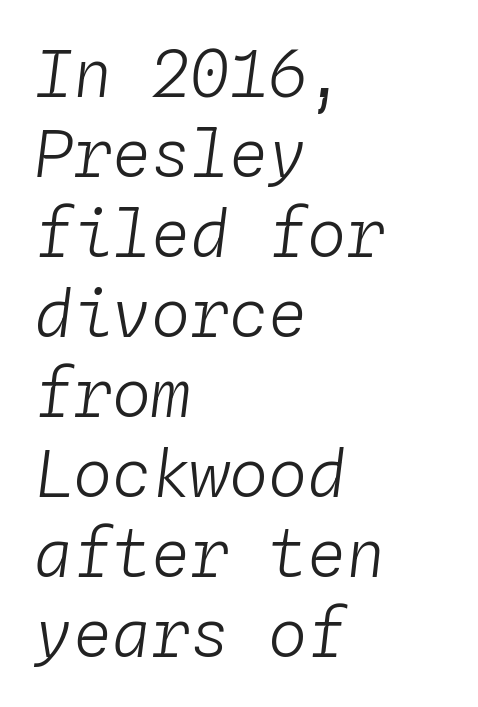
{"italic": "yes", "lean": "right", "slant_degrees": 4, "bold": "no", "weight": "light", "width": "normal", "stroke_contrast": "low", "x_height": "medium", "monospaced": "yes", "underline": "no", "align": "left", "line_spacing_ratio": 1.23, "letter_spacing": "normal", "letter_spacing_em": 0.0, "glyph_px": 65}
